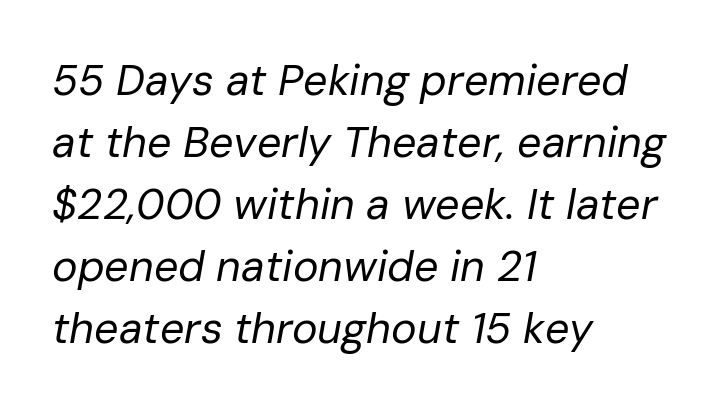
The space directly below the letters is spotless. These lines stack with their left ends in a neat column. The tracking reads as untouched default to a designer's eye. Compared with typical paragraphs, the rows here are spaced about the same. Stems and bowls with no extra thickness — not bold.
